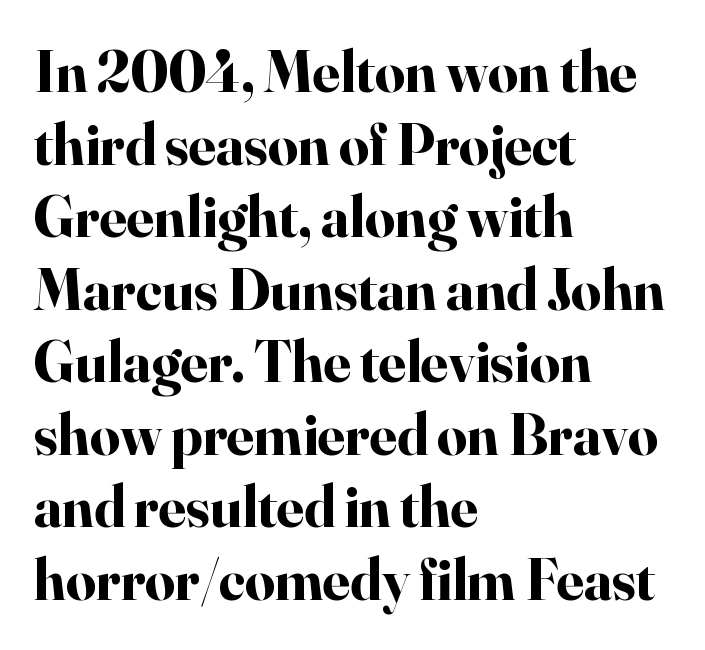
Q: Is the text bold? A: Yes.
Q: Is the text italic (slanted)? A: No, it is upright.
Q: Is the typeface a serif or a sans-serif typeface? A: Serif.
Q: Is the text underlined? A: No.
Q: How is the paragraph aligned? A: Left-aligned.
Q: Is the spacing between letters normal or unusually wide? A: Normal.
Q: Width (condensed, normal, or wide)? A: Normal.
Q: Stroke contrast? A: High.
Q: x-height? A: Small.
Q: Monospaced? A: No.
